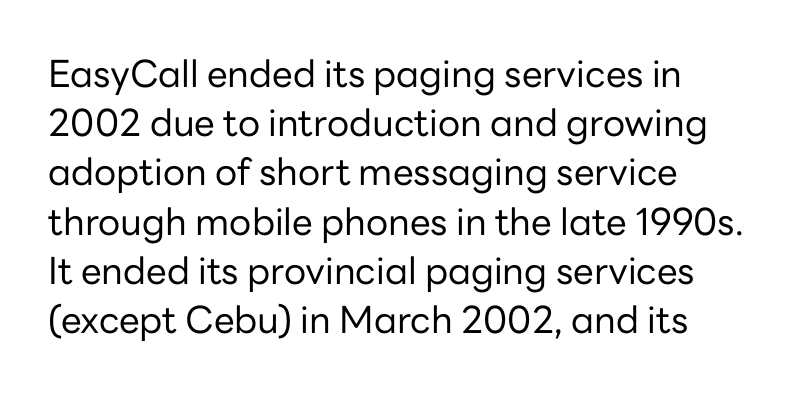
Do the characters align in a grid? No, the font is proportional. You could call the tracking neutral — neither tight nor loose. Compared with a typical body face, this is equally light or lighter still. The lettering stays uniformly vertical, giving the passage a roman look. The text was rendered using a sans face with plain stroke endings.
